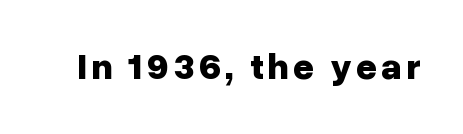
Q: Is the text bold? A: Yes.
Q: Is the text italic (slanted)? A: No, it is upright.
Q: Is the typeface a serif or a sans-serif typeface? A: Sans-serif.
Q: Is the text underlined? A: No.
Q: Width (condensed, normal, or wide)? A: Normal.
Q: Stroke contrast? A: Low.
Q: x-height? A: Medium.
Q: Monospaced? A: No.
